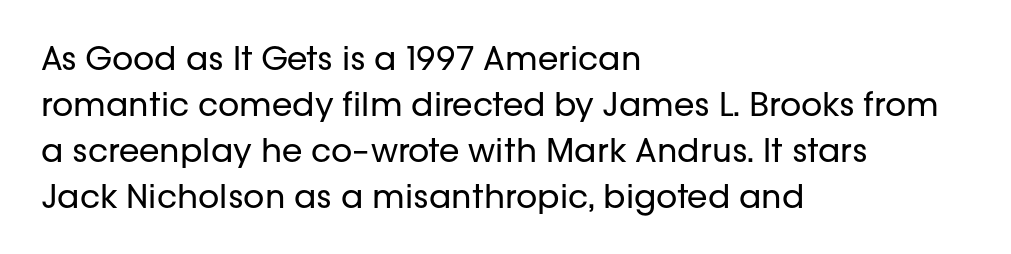
The image shows 33 px regular-weight sans-serif type, upright; set left-aligned, normal line spacing (1.39x), normal letter spacing, not underlined; low stroke contrast and a medium x-height.
